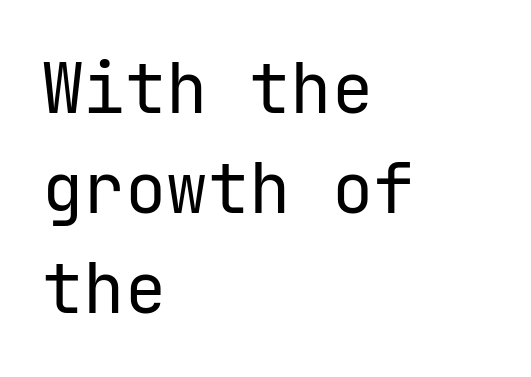
Style check: upright. The words here are not underlined. These lines sit exactly where default settings would place them. The letters carry no serifs — their stems end cleanly without finishing strokes. Weight: regular or lighter.
